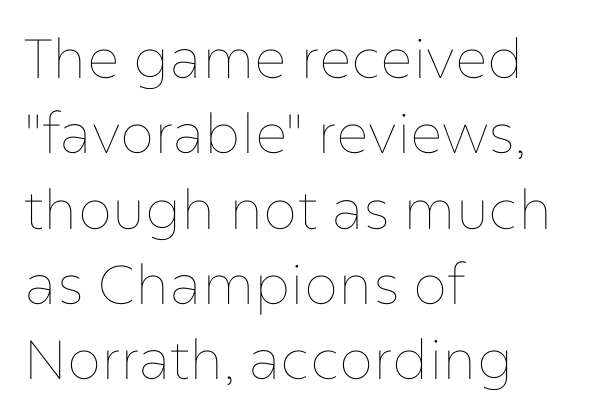
Is the letter spacing exaggerated? No — it looks like the ordinary default. Is there much room between lines? A standard amount, neither cramped nor airy. Is this a fixed-width face? No — the glyphs have proportional, varying widths. The lettering stays uniformly vertical, giving the passage a roman look. Check the space under the baseline: it is left empty. Layout note: lines flush left.
